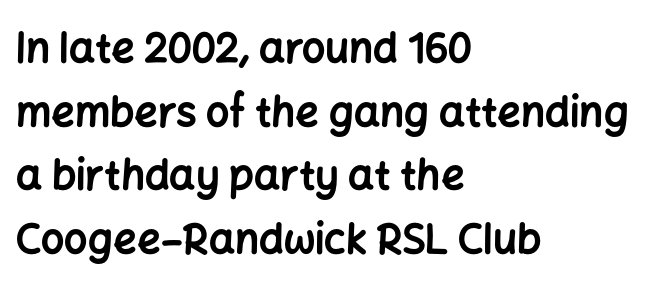
You can tell from the bare stems that sans-serif type was used. Designer's note — italics off, roman on. Notice how descenders clear the ascenders below comfortably — that's standard leading. The strip under each line holds only bare page.
